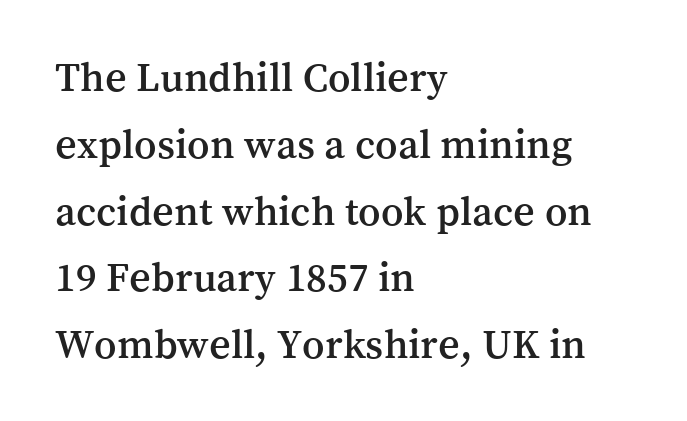
Q: Is the text italic (slanted)? A: No, it is upright.
Q: Is the typeface a serif or a sans-serif typeface? A: Serif.
Q: Is the text underlined? A: No.
Q: How is the paragraph aligned? A: Left-aligned.
Q: Is the spacing between letters normal or unusually wide? A: Normal.
Q: Is the spacing between lines tight, normal or loose? A: Normal.
Q: Width (condensed, normal, or wide)? A: Normal.
Q: Stroke contrast? A: Medium.
Q: x-height? A: Medium.
Q: Monospaced? A: No.
